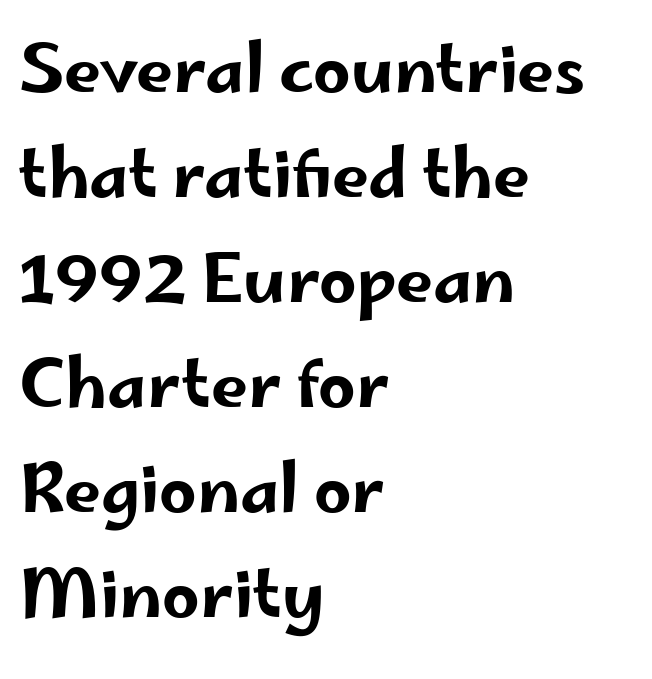
{"serif": "no", "italic": "no", "width": "wide", "stroke_contrast": "low", "x_height": "small", "monospaced": "no", "underline": "no", "align": "left", "line_spacing": "normal", "line_spacing_ratio": 1.59, "letter_spacing": "normal", "letter_spacing_em": 0.0, "glyph_px": 66}
